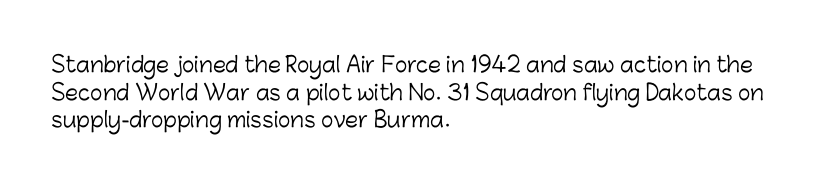
{"italic": "no", "bold": "no", "underline": "no", "align": "left", "line_spacing": "normal", "line_spacing_ratio": 1.31, "letter_spacing": "normal", "letter_spacing_em": 0.0, "glyph_px": 21}
